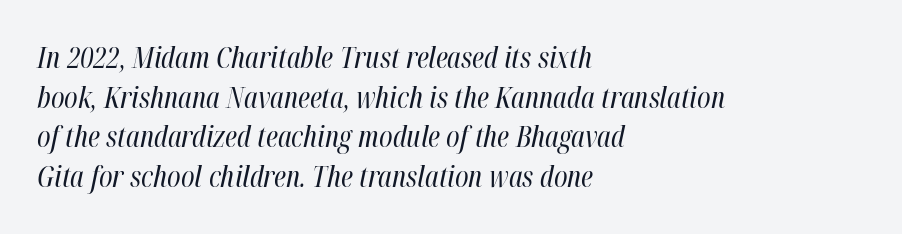
The image shows 29 px regular-weight, condensed type, italic (leaning right); set left-aligned, normal line spacing (1.37x), normal letter spacing, not underlined; high stroke contrast and a medium x-height.
